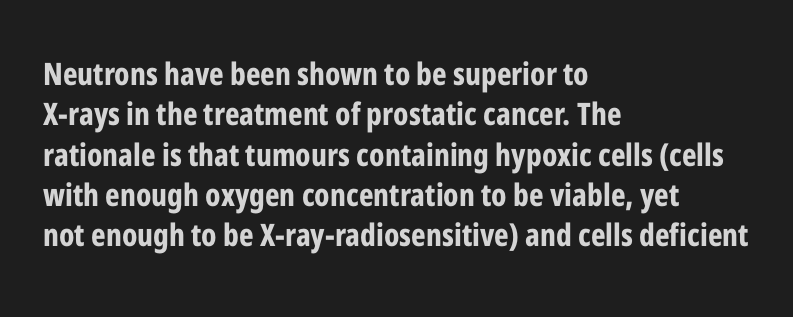
The image shows 31 px bold, condensed sans-serif type, upright; set left-aligned, normal line spacing (1.3x), normal letter spacing, not underlined; low stroke contrast and a medium x-height.
